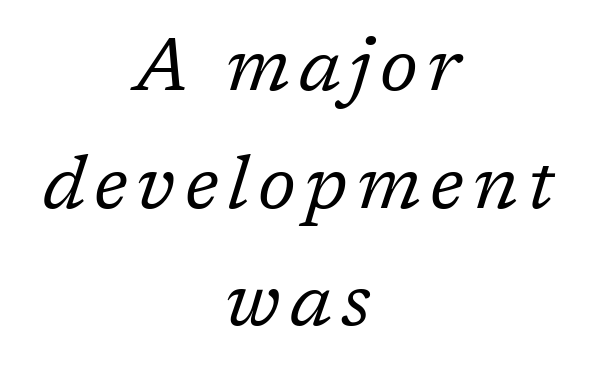
Rows of type keep a routine distance in the vertical direction. A quiet, ordinary-to-light weight characterises the typeface. This rendering features lettering with no underline. The letters carry serifs — small finishing strokes at the ends of their stems.
